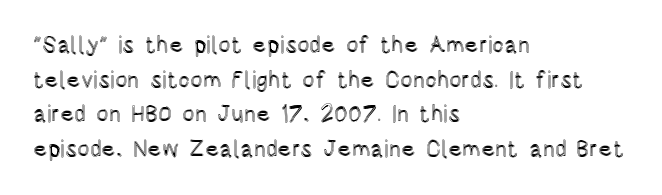
The image shows 23 px text type, upright; set left-aligned, normal line spacing (1.51x), normal letter spacing, not underlined.
